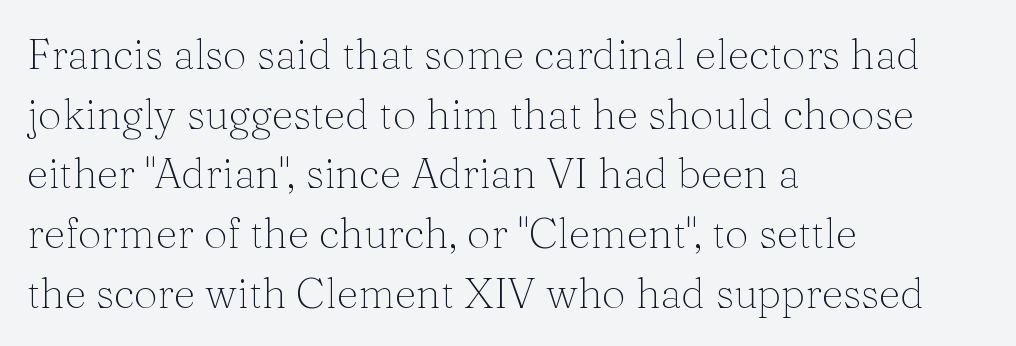
Q: Is the text bold? A: No.
Q: Is the text italic (slanted)? A: No, it is upright.
Q: Is the typeface a serif or a sans-serif typeface? A: Serif.
Q: Is the text underlined? A: No.
Q: How is the paragraph aligned? A: Left-aligned.
Q: Is the spacing between letters normal or unusually wide? A: Normal.
Q: Is the spacing between lines tight, normal or loose? A: Normal.
Q: Width (condensed, normal, or wide)? A: Normal.
Q: Stroke contrast? A: Medium.
Q: x-height? A: Medium.
Q: Monospaced? A: No.
